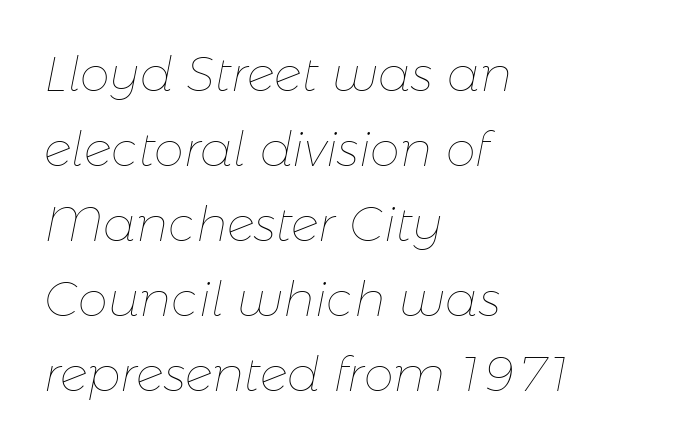
The image shows 48 px thin type, italic (leaning right); set left-aligned, normal line spacing (1.56x), normal letter spacing, not underlined; low stroke contrast and a medium x-height.
